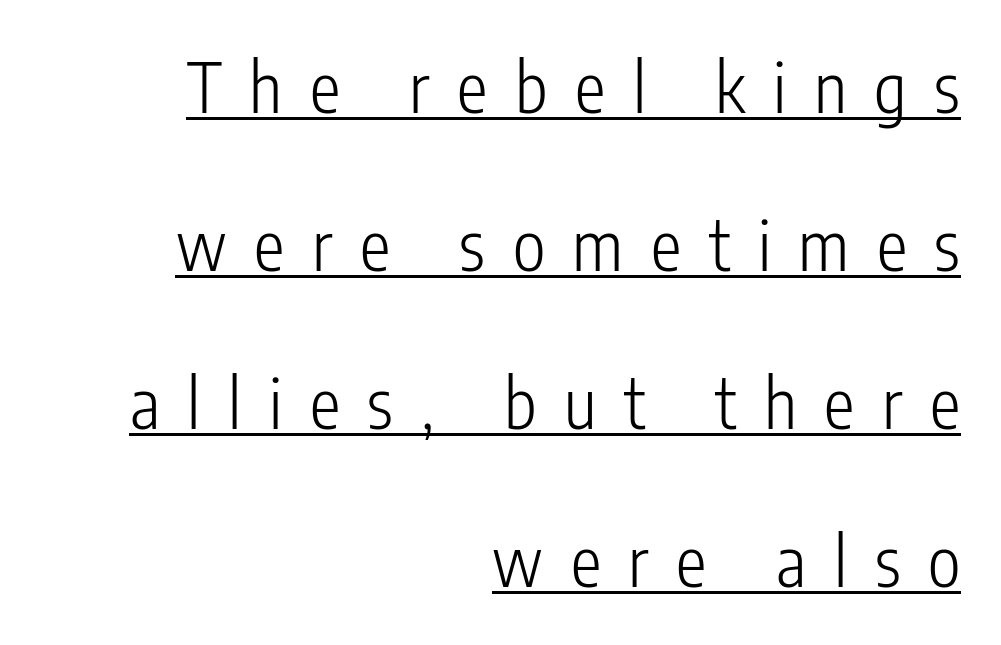
Stem width sits at or under what a default text font uses. When letters stand straight like this, we call the style roman or upright. The passage shown stacks its lines with a broad gap. Font category for this specimen: sans-serif. Is there an underline? Yes — a line sits under the letters. The letterforms stand isolated, each surrounded by extra space.
